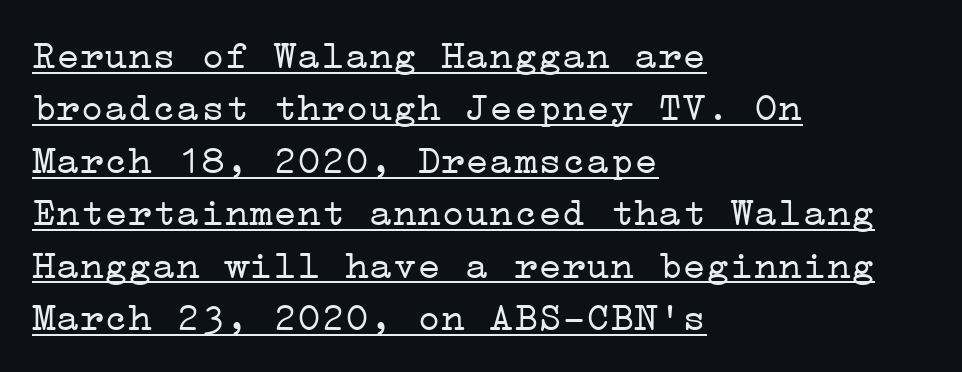
{"serif": "yes", "italic": "no", "bold": "no", "weight": "light", "width": "wide", "stroke_contrast": "low", "x_height": "medium", "underline": "yes", "align": "left", "line_spacing": "normal", "line_spacing_ratio": 1.31, "letter_spacing": "normal", "letter_spacing_em": 0.0, "glyph_px": 40}
